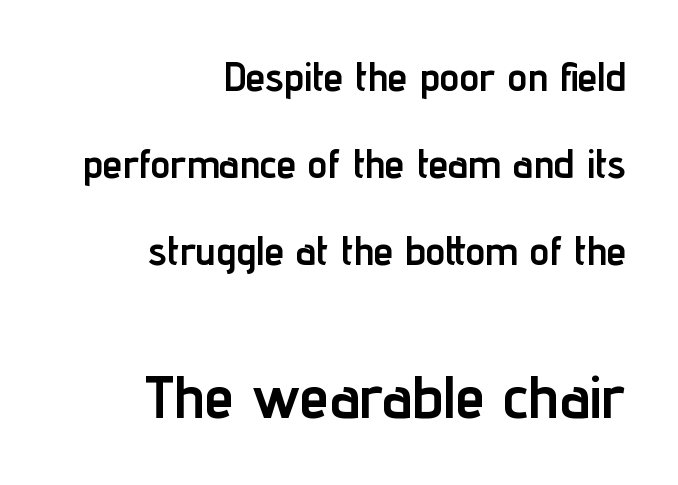
Q: Is the text bold? A: Yes.
Q: Is the text italic (slanted)? A: No, it is upright.
Q: Is the typeface a serif or a sans-serif typeface? A: Sans-serif.
Q: Is the text underlined? A: No.
Q: How is the paragraph aligned? A: Right-aligned.
Q: Is the spacing between letters normal or unusually wide? A: Normal.
Q: Is the spacing between lines tight, normal or loose? A: Loose.
Q: Which block of text is set in a larger size, the first (top) or the second (bottom)? A: The second (bottom) one.
Q: Width (condensed, normal, or wide)? A: Condensed.
Q: Stroke contrast? A: Low.
Q: x-height? A: Medium.
Q: Monospaced? A: No.
